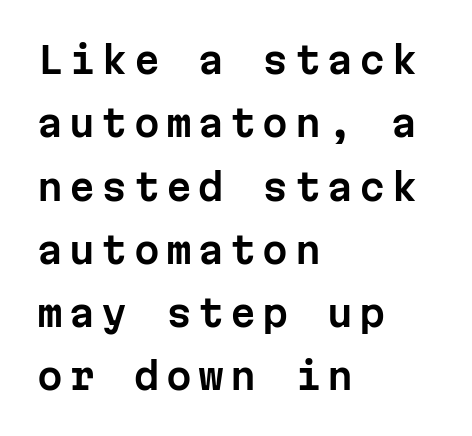
Beneath every word, the page is bare. What kind of face is this? One without serifs — a sans. A classic flush-left, rag-right setting is used for this passage. Is there any slant? The stems are plumb. Is this a fixed-width face? Yes — each glyph sits in an identical cell.
